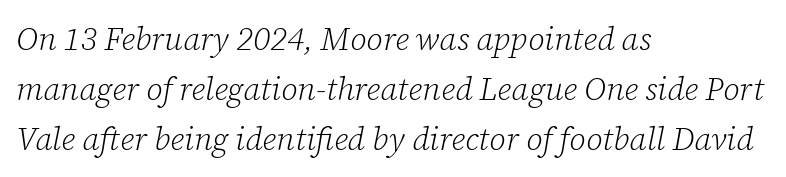
The image shows 32 px light serif type, italic (leaning right); set left-aligned, normal line spacing (1.56x), normal letter spacing, not underlined; low stroke contrast and a medium x-height.
